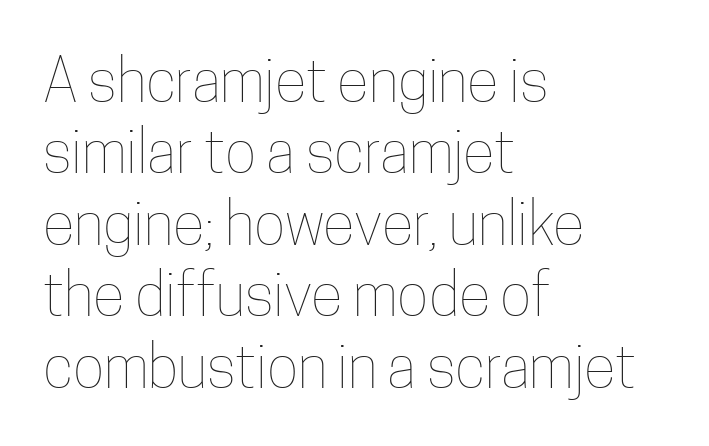
A typesetter would mark this as roman, not italic. One-word summary of the alignment: left. These glyphs show unthickened strokes, regular width or finer. Beneath every word, the page is bare.
